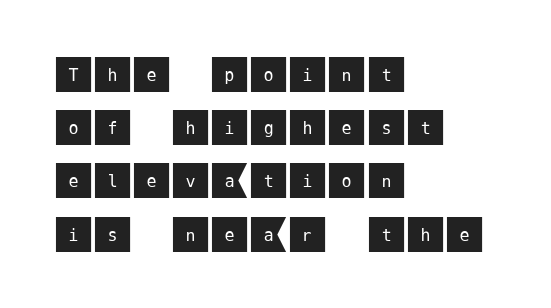
Does the type have serifs? No, each stem ends abruptly. The compositor pushed each line to the left boundary. Vertically, the passage feels balanced, rows spaced as you'd expect. The strip under each line holds only bare page. Ordinary non-slanted type is in use. The letterforms sit shoulder to shoulder at normal distance.
